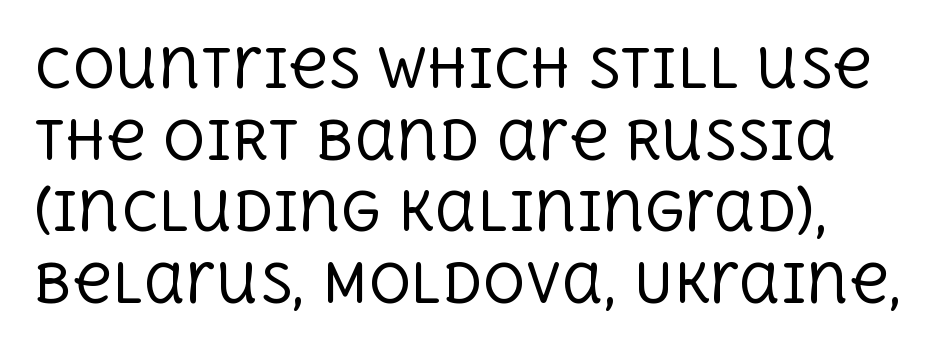
{"serif": "yes", "italic": "no", "bold": "no", "weight": "regular", "width": "normal", "x_height": "large", "monospaced": "no", "underline": "no", "line_spacing": "normal", "line_spacing_ratio": 1.35, "letter_spacing": "normal", "letter_spacing_em": 0.0, "glyph_px": 53}
